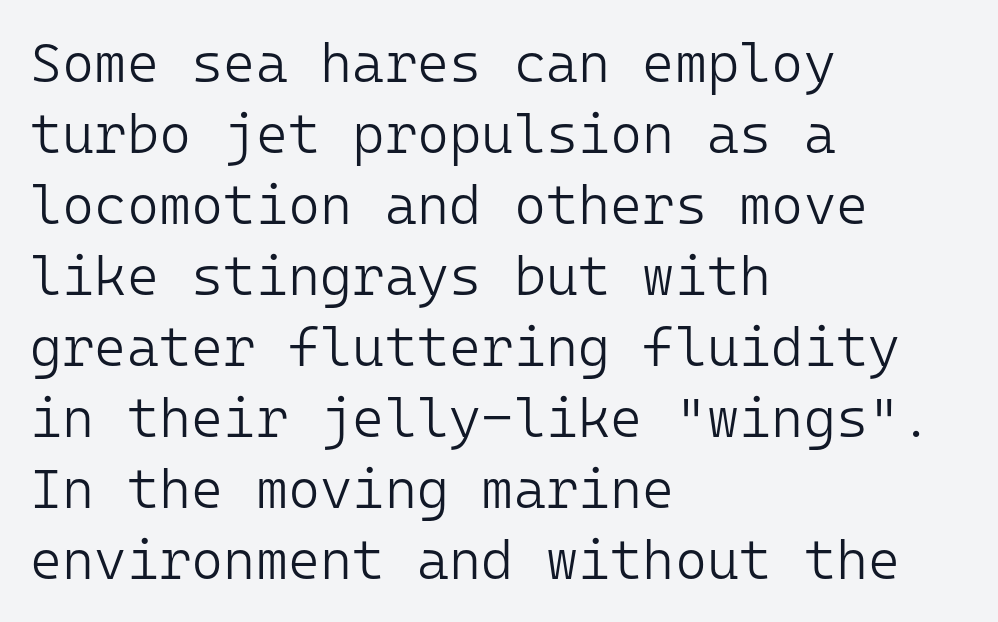
{"serif": "no", "italic": "no", "bold": "no", "weight": "light", "width": "normal", "stroke_contrast": "low", "x_height": "medium", "monospaced": "yes", "underline": "no", "align": "left", "line_spacing": "normal", "line_spacing_ratio": 1.29, "letter_spacing": "normal", "letter_spacing_em": 0.0, "glyph_px": 55}
